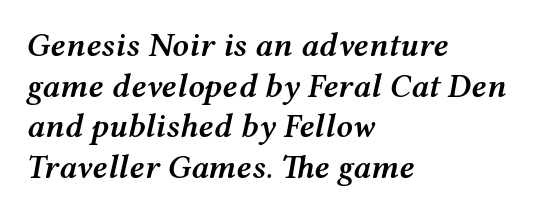
Q: Is the text bold? A: Semi-bold.
Q: Is the text italic (slanted)? A: Yes, it leans right by about 12 degrees.
Q: Is the text underlined? A: No.
Q: How is the paragraph aligned? A: Left-aligned.
Q: Is the spacing between letters normal or unusually wide? A: Normal.
Q: Width (condensed, normal, or wide)? A: Wide.
Q: Stroke contrast? A: Medium.
Q: x-height? A: Medium.
Q: Monospaced? A: No.
